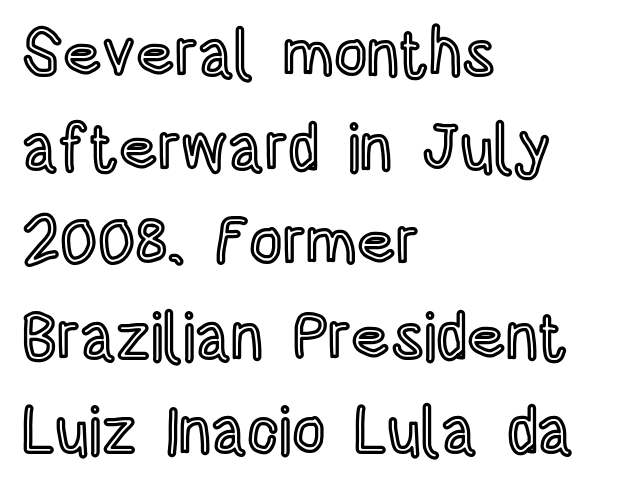
Q: Is the text italic (slanted)? A: No, it is upright.
Q: Is the text underlined? A: No.
Q: How is the paragraph aligned? A: Left-aligned.
Q: Is the spacing between letters normal or unusually wide? A: Normal.
Q: Is the spacing between lines tight, normal or loose? A: Normal.
Q: Width (condensed, normal, or wide)? A: Condensed.
Q: x-height? A: Large.
Q: Monospaced? A: No.
